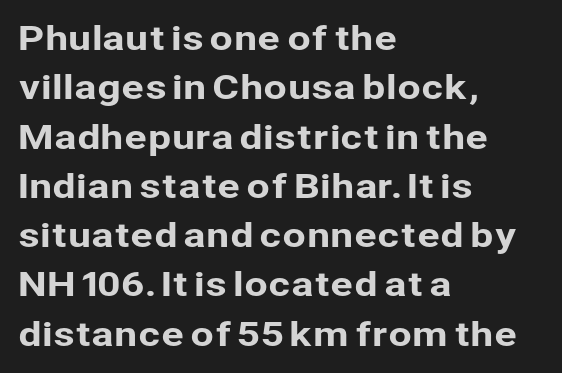
{"serif": "no", "italic": "no", "width": "normal", "stroke_contrast": "low", "x_height": "medium", "monospaced": "no", "underline": "no", "align": "left", "line_spacing": "normal", "line_spacing_ratio": 1.45, "letter_spacing": "normal", "letter_spacing_em": 0.0, "glyph_px": 34}
